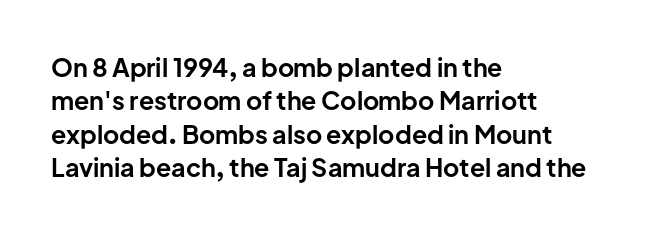
{"italic": "no", "bold": "yes", "underline": "no", "align": "left", "line_spacing": "normal", "line_spacing_ratio": 1.34, "letter_spacing": "normal", "letter_spacing_em": 0.0, "glyph_px": 25}
